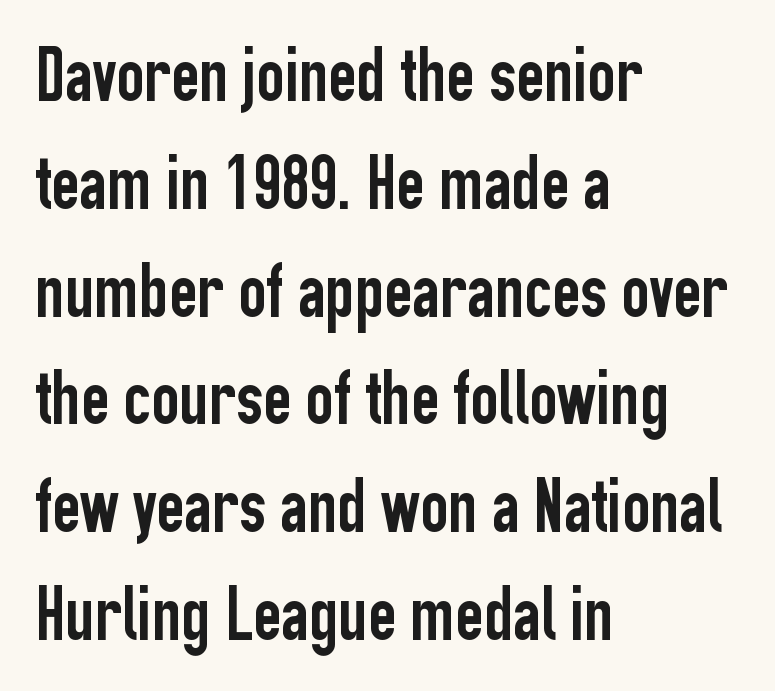
Q: Is the text italic (slanted)? A: No, it is upright.
Q: Is the typeface a serif or a sans-serif typeface? A: Sans-serif.
Q: Is the text underlined? A: No.
Q: How is the paragraph aligned? A: Left-aligned.
Q: Is the spacing between letters normal or unusually wide? A: Normal.
Q: Is the spacing between lines tight, normal or loose? A: Normal.
Q: Width (condensed, normal, or wide)? A: Condensed.
Q: Stroke contrast? A: Low.
Q: x-height? A: Medium.
Q: Monospaced? A: No.
